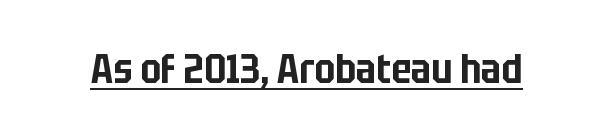
The image shows 40 px condensed sans-serif type, upright; set normal letter spacing, underlined; low stroke contrast and a large x-height.
